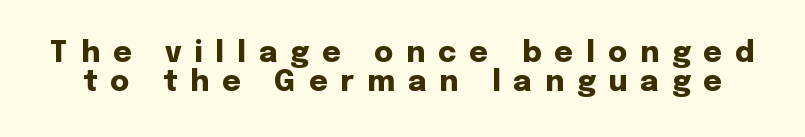
Looks like regular typesetting: each glyph gets only the width it needs. No feet cap the strokes, marking this as sans-serif type. Anything drawn beneath the words? Only blank space. This is heavy type, rendered in bold. Spacing between characters has been opened up far beyond the box default. Ordinary non-slanted type is in use.
